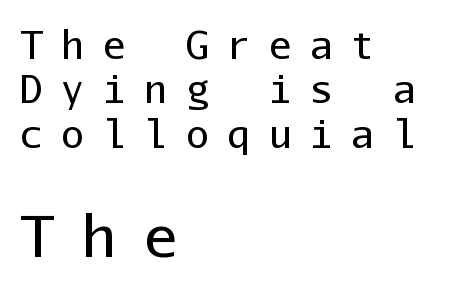
{"serif": "no", "italic": "no", "bold": "no", "weight": "regular", "width": "normal", "stroke_contrast": "low", "x_height": "medium", "monospaced": "yes", "underline": "no", "align": "left", "line_spacing_ratio": 1.17, "letter_spacing": "wide", "letter_spacing_em": 0.49, "larger_block": "second", "size_ratio": 1.5, "glyph_px": 57}
